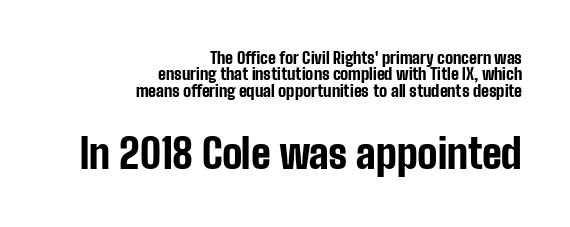
The image shows 40 px bold, condensed sans-serif type, upright; set right-aligned, tight line spacing (1.03x), normal letter spacing, not underlined; the second (bottom) block is 2.5x larger; low stroke contrast and a medium x-height.
